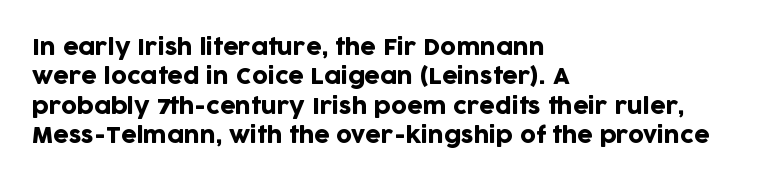
Glyph-to-glyph distance matches everyday printed text. If you drew a ruler down the left edge, every line would touch it. The letters stand upright; this is a roman face. No word sits above an underline. The line-height multiplier appears to be the usual default.
